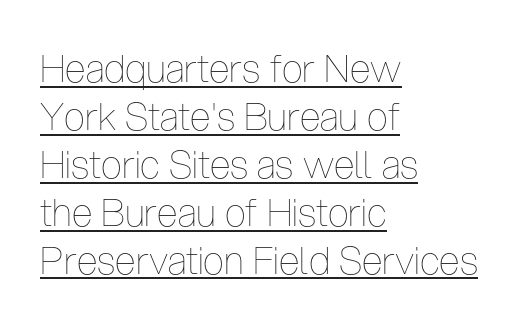
Q: Is the text bold? A: No.
Q: Is the text italic (slanted)? A: No, it is upright.
Q: Is the text underlined? A: Yes.
Q: How is the paragraph aligned? A: Left-aligned.
Q: Is the spacing between letters normal or unusually wide? A: Normal.
Q: Is the spacing between lines tight, normal or loose? A: Normal.
Q: Width (condensed, normal, or wide)? A: Condensed.
Q: Stroke contrast? A: Low.
Q: x-height? A: Medium.
Q: Monospaced? A: No.
